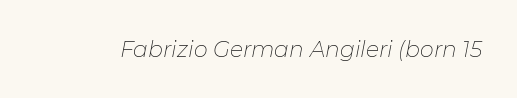
{"italic": "yes", "lean": "right", "slant_degrees": 11, "bold": "no", "underline": "no", "letter_spacing": "normal", "letter_spacing_em": 0.0, "glyph_px": 22}
